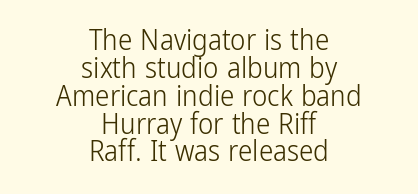
Which margin do the lines hug? Neither — every line sits in the middle. Just letters on the line, the space beneath them empty. Character widths vary here, with narrow letters taking less room than wide ones. Tracking here is standard; glyphs follow each other at the usual distance.
